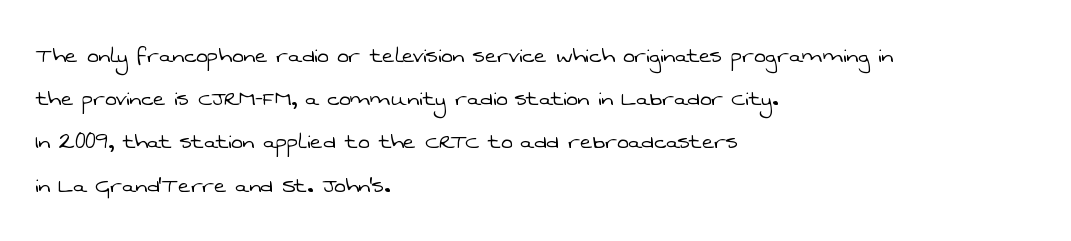
{"bold": "no", "underline": "no", "align": "left", "line_spacing": "normal", "line_spacing_ratio": 1.6, "letter_spacing": "normal", "letter_spacing_em": 0.0, "glyph_px": 27}
